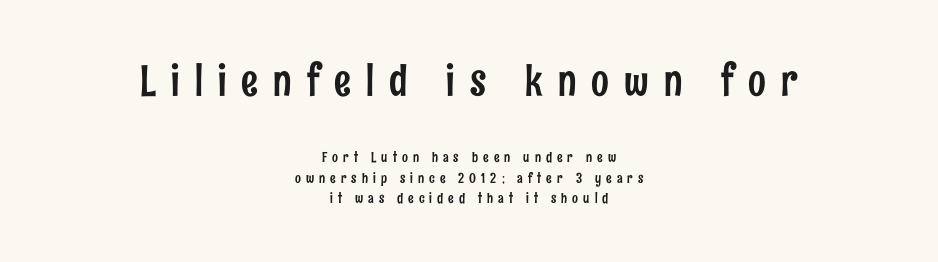
Q: Is the text italic (slanted)? A: No, it is upright.
Q: Is the typeface a serif or a sans-serif typeface? A: Sans-serif.
Q: Is the text underlined? A: No.
Q: How is the paragraph aligned? A: Centered.
Q: Is the spacing between letters normal or unusually wide? A: Unusually wide.
Q: Is the spacing between lines tight, normal or loose? A: Normal.
Q: Which block of text is set in a larger size, the first (top) or the second (bottom)? A: The first (top) one.
Q: Width (condensed, normal, or wide)? A: Condensed.
Q: Stroke contrast? A: Low.
Q: x-height? A: Medium.
Q: Monospaced? A: No.
